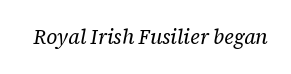
The image shows 20 px text type, italic (leaning right); set normal letter spacing, not underlined.
